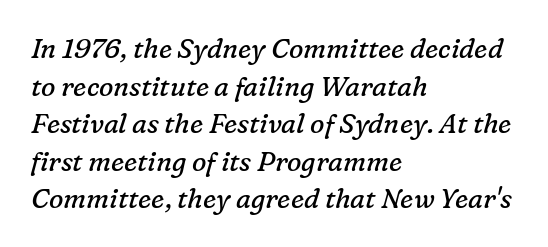
The image shows 27 px text type, italic (leaning right); set left-aligned, normal line spacing (1.39x), normal letter spacing, not underlined.
